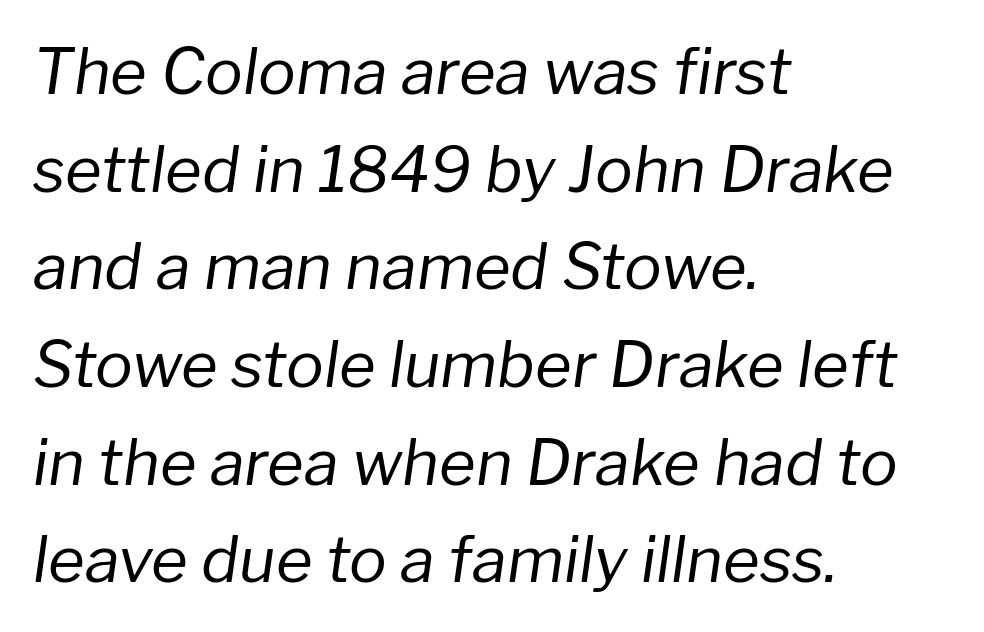
The image shows 63 px regular-weight type, italic (leaning right); set left-aligned, normal line spacing (1.55x), normal letter spacing, not underlined; low stroke contrast and a medium x-height.
